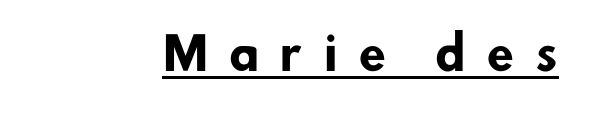
The image shows 45 px heavy sans-serif type; set unusually wide letter spacing (+0.45 em), underlined; low stroke contrast and a small x-height.
